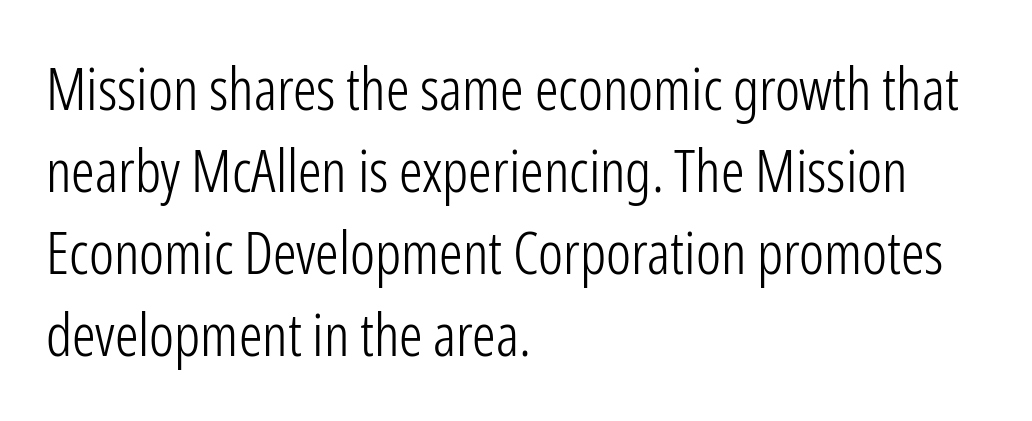
Q: Is the text bold? A: No.
Q: Is the text italic (slanted)? A: No, it is upright.
Q: Is the typeface a serif or a sans-serif typeface? A: Sans-serif.
Q: Is the text underlined? A: No.
Q: How is the paragraph aligned? A: Left-aligned.
Q: Is the spacing between letters normal or unusually wide? A: Normal.
Q: Is the spacing between lines tight, normal or loose? A: Normal.
Q: Width (condensed, normal, or wide)? A: Condensed.
Q: Stroke contrast? A: Low.
Q: x-height? A: Medium.
Q: Monospaced? A: No.
